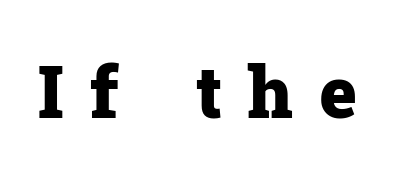
Q: Is the text bold? A: Yes.
Q: Is the text italic (slanted)? A: No, it is upright.
Q: Is the typeface a serif or a sans-serif typeface? A: Serif.
Q: Is the text underlined? A: No.
Q: Is the spacing between letters normal or unusually wide? A: Unusually wide.
Q: Width (condensed, normal, or wide)? A: Normal.
Q: Stroke contrast? A: Low.
Q: x-height? A: Medium.
Q: Monospaced? A: No.
